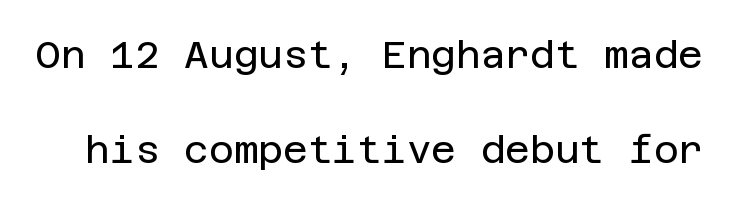
Classification — sans serif. The letters sit at their default tracking, neither squeezed nor spread. No heavy texture on the line: the type isn't bold. Quick note: interline space is abundant. The letters stand upright; this is a roman face. Beneath every word, the page is bare.
